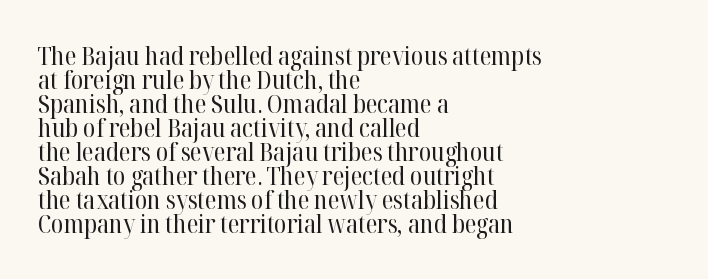
Q: Is the text bold? A: No.
Q: Is the text italic (slanted)? A: No, it is upright.
Q: Is the text underlined? A: No.
Q: How is the paragraph aligned? A: Left-aligned.
Q: Is the spacing between letters normal or unusually wide? A: Normal.
Q: Is the spacing between lines tight, normal or loose? A: Tight.
